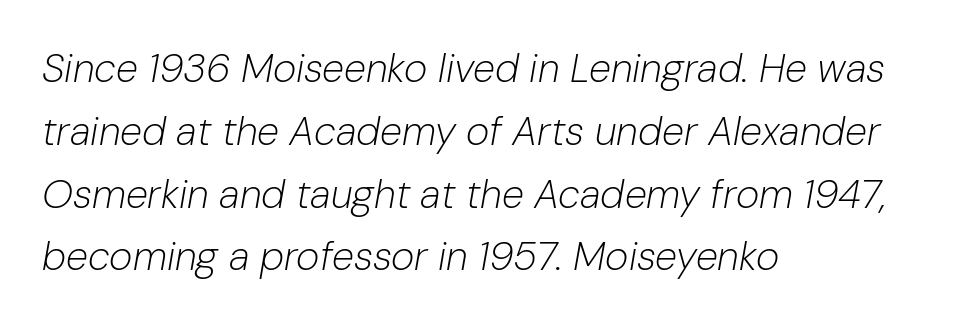
A typesetter would call this proportional, since set widths differ per character. Does extra space separate the letters? No, they use regular spacing. Stroke mass is kept to a normal reading level or below. Quick note: underline off. Line spacing here is normal.
